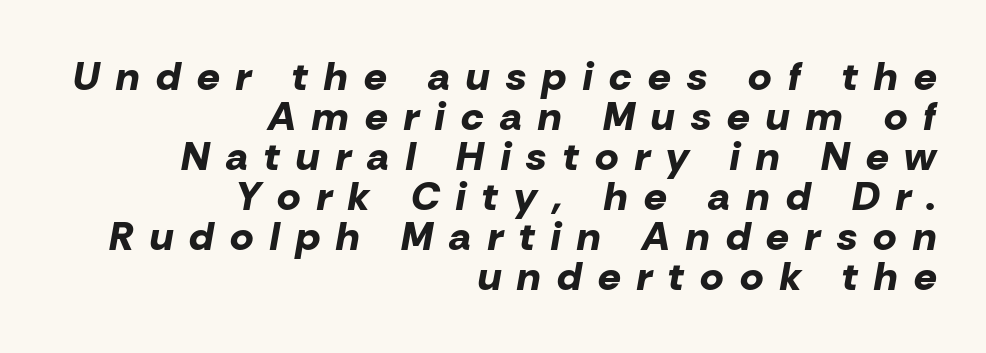
{"italic": "yes", "lean": "right", "slant_degrees": 10, "bold": "yes", "weight": "bold", "width": "normal", "stroke_contrast": "low", "x_height": "medium", "monospaced": "no", "underline": "no", "align": "right", "line_spacing": "tight", "line_spacing_ratio": 1.0, "letter_spacing": "wide", "letter_spacing_em": 0.41, "glyph_px": 40}
